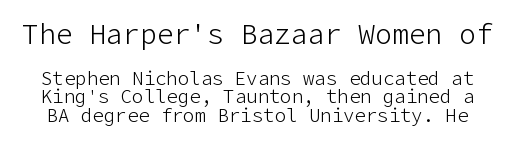
Q: Is the text bold? A: No.
Q: Is the text italic (slanted)? A: No, it is upright.
Q: Is the typeface a serif or a sans-serif typeface? A: Sans-serif.
Q: Is the text underlined? A: No.
Q: Is the spacing between letters normal or unusually wide? A: Normal.
Q: Is the spacing between lines tight, normal or loose? A: Tight.
Q: Which block of text is set in a larger size, the first (top) or the second (bottom)? A: The first (top) one.
Q: Width (condensed, normal, or wide)? A: Normal.
Q: Stroke contrast? A: Low.
Q: x-height? A: Medium.
